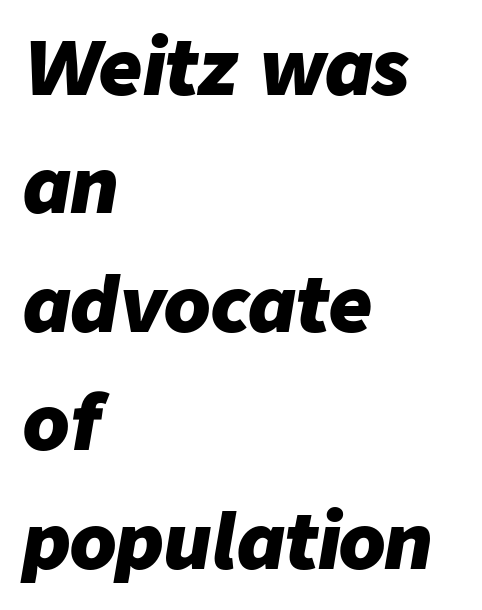
{"italic": "yes", "lean": "right", "slant_degrees": 9, "bold": "yes", "weight": "heavy", "width": "normal", "stroke_contrast": "low", "x_height": "medium", "monospaced": "no", "underline": "no", "align": "left", "line_spacing": "normal", "line_spacing_ratio": 1.58, "letter_spacing": "normal", "letter_spacing_em": 0.0, "glyph_px": 75}
